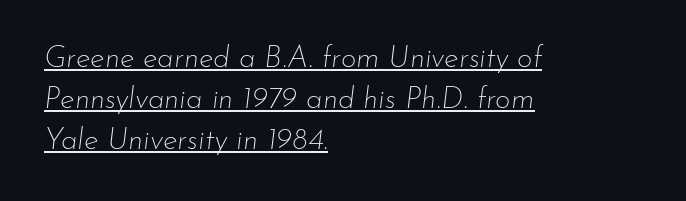
Q: Is the text bold? A: No.
Q: Is the text italic (slanted)? A: Yes, it leans right by about 7 degrees.
Q: Is the text underlined? A: Yes.
Q: How is the paragraph aligned? A: Left-aligned.
Q: Is the spacing between letters normal or unusually wide? A: Normal.
Q: Is the spacing between lines tight, normal or loose? A: Normal.
Q: Width (condensed, normal, or wide)? A: Normal.
Q: Stroke contrast? A: Low.
Q: x-height? A: Small.
Q: Monospaced? A: No.
